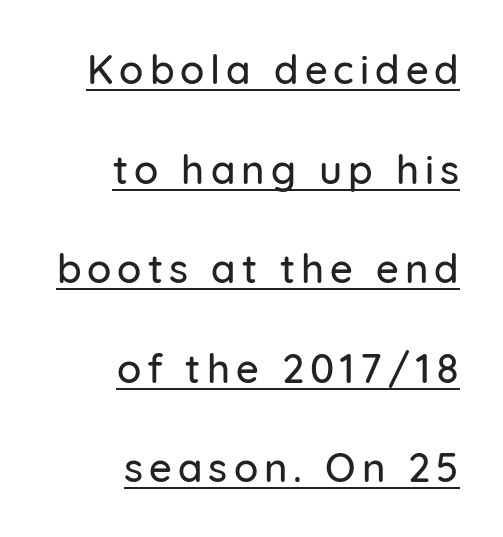
Q: Is the text italic (slanted)? A: No, it is upright.
Q: Is the typeface a serif or a sans-serif typeface? A: Sans-serif.
Q: Is the text underlined? A: Yes.
Q: How is the paragraph aligned? A: Right-aligned.
Q: Is the spacing between lines tight, normal or loose? A: Loose.
Q: Width (condensed, normal, or wide)? A: Normal.
Q: Stroke contrast? A: Low.
Q: x-height? A: Medium.
Q: Monospaced? A: No.
